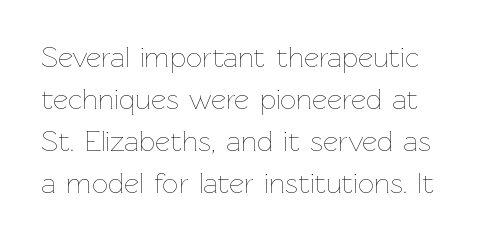
The image shows 29 px thin type, upright; set normal line spacing (1.45x), normal letter spacing, not underlined; low stroke contrast and a medium x-height.
